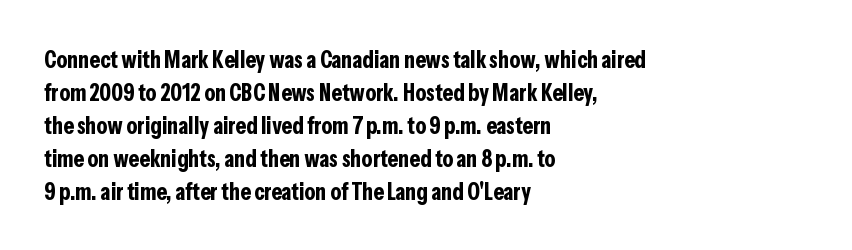
The image shows 24 px bold type, upright; set left-aligned, normal line spacing (1.37x), normal letter spacing, not underlined.
